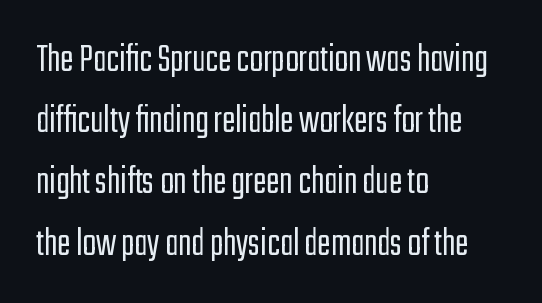
The rendering uses natural spacing where letterforms have individual widths. The passage shown stacks its lines at a standard gap. Letterform terminals end flat and unadorned throughout the passage. Lines of text with bare space underneath. Is the stroke heavy? The answer is a plain regular-or-lighter.
